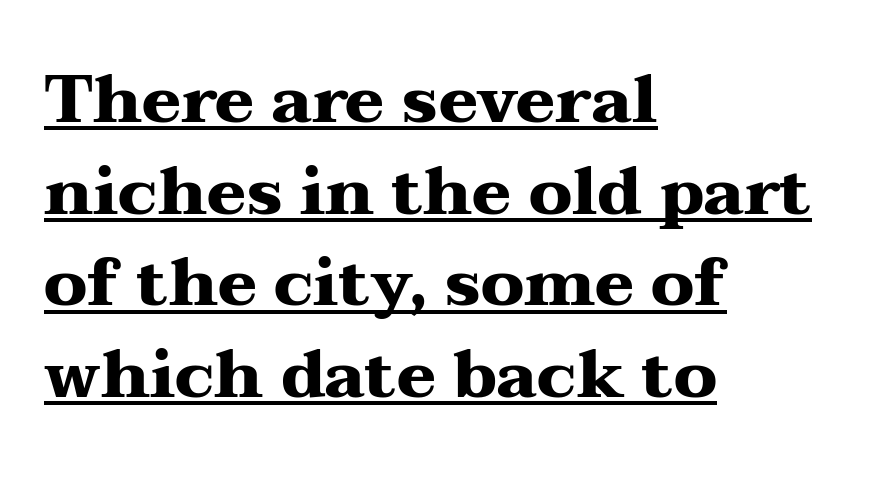
The image shows 66 px heavy, wide serif type, upright; set left-aligned, normal line spacing (1.39x), normal letter spacing, underlined; medium stroke contrast and a medium x-height.
